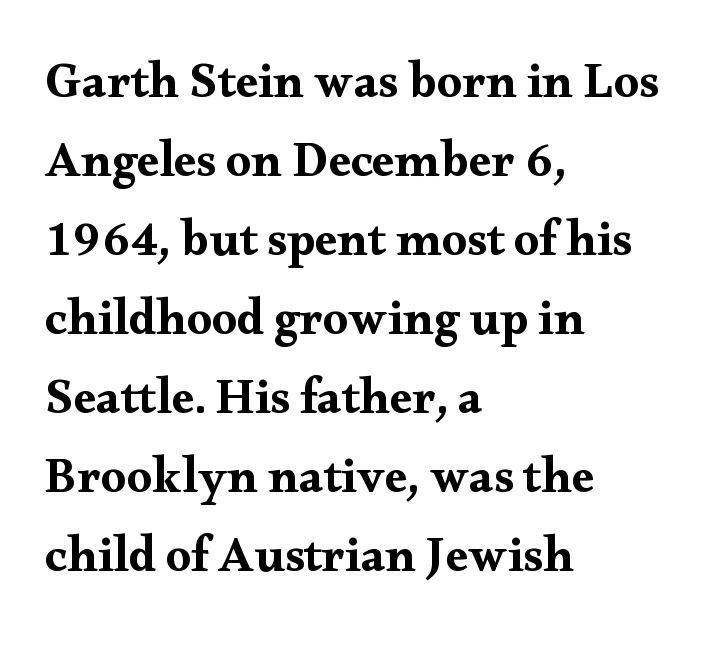
Q: Is the text italic (slanted)? A: No, it is upright.
Q: Is the typeface a serif or a sans-serif typeface? A: Serif.
Q: Is the text underlined? A: No.
Q: How is the paragraph aligned? A: Left-aligned.
Q: Is the spacing between letters normal or unusually wide? A: Normal.
Q: Is the spacing between lines tight, normal or loose? A: Normal.
Q: Width (condensed, normal, or wide)? A: Wide.
Q: Stroke contrast? A: Medium.
Q: x-height? A: Small.
Q: Monospaced? A: No.
